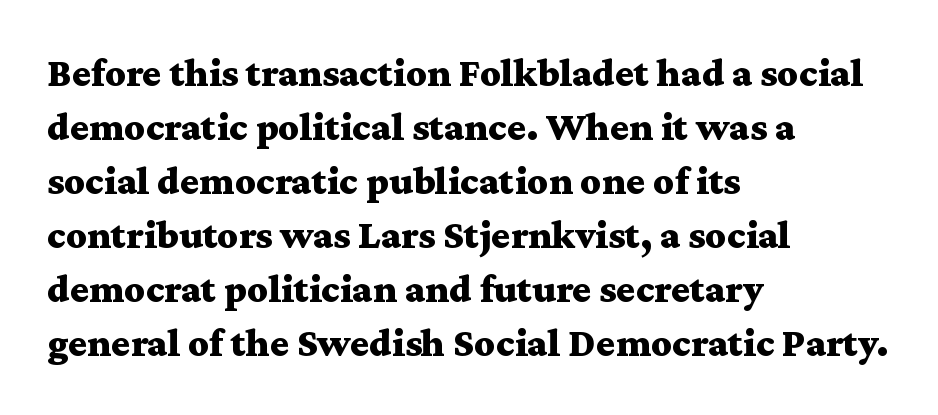
{"serif": "yes", "italic": "no", "bold": "yes", "weight": "bold", "width": "wide", "stroke_contrast": "medium", "x_height": "medium", "monospaced": "no", "underline": "no", "align": "left", "line_spacing": "normal", "line_spacing_ratio": 1.35, "letter_spacing": "normal", "letter_spacing_em": 0.0, "glyph_px": 40}
